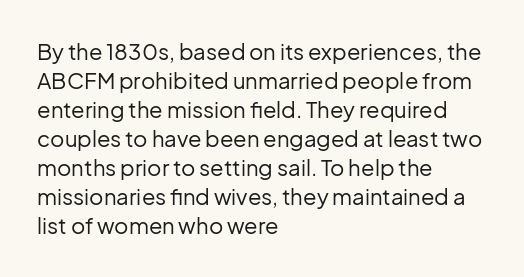
Tall strokes in this sample are plumb rather than angled. The passage shown has conventional tracking throughout. Every row of glyphs begins at an identical x-position on the left. A normal amount of white space separates one row of letters from the next. Type without underlining.
